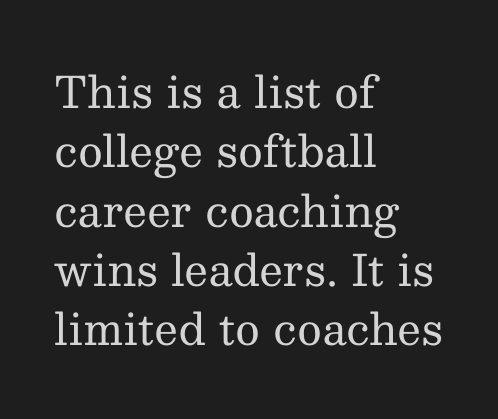
{"serif": "yes", "italic": "no", "bold": "no", "weight": "regular", "width": "normal", "stroke_contrast": "medium", "x_height": "medium", "monospaced": "no", "underline": "no", "align": "left", "line_spacing": "normal", "line_spacing_ratio": 1.38, "letter_spacing": "normal", "letter_spacing_em": 0.0, "glyph_px": 43}
